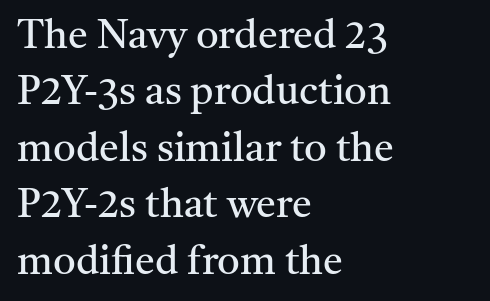
{"serif": "yes", "italic": "no", "bold": "no", "weight": "regular", "width": "normal", "stroke_contrast": "medium", "x_height": "medium", "monospaced": "no", "underline": "no", "align": "left", "line_spacing": "normal", "line_spacing_ratio": 1.41, "letter_spacing": "normal", "letter_spacing_em": 0.0, "glyph_px": 40}
